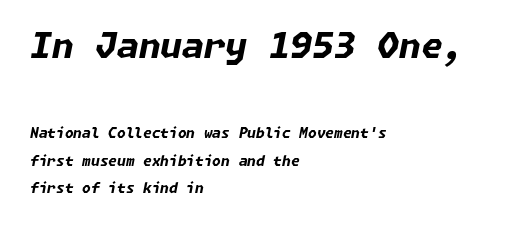
{"italic": "yes", "lean": "right", "slant_degrees": 11, "bold": "yes", "weight": "bold", "width": "normal", "stroke_contrast": "low", "x_height": "medium", "underline": "no", "align": "left", "line_spacing": "loose", "line_spacing_ratio": 1.97, "letter_spacing": "normal", "letter_spacing_em": 0.0, "larger_block": "first", "size_ratio": 2.5, "glyph_px": 35}
